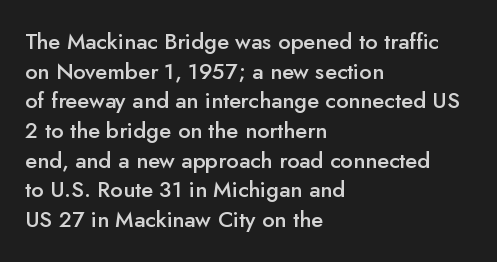
The image shows 22 px text type, upright; set left-aligned, normal line spacing (1.35x), normal letter spacing, not underlined.
